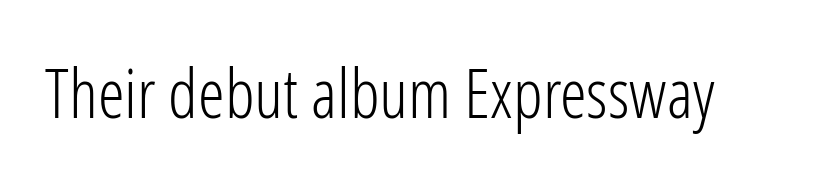
Each word holds together tightly as a unit, with standard inter-letter gaps. A roman cut, with each character standing at attention. Spacing verdict: proportional, widths tailored to each character. The zone under the glyphs is completely vacant. Stroke thickness stays within the range of a standard reading face or lighter.
